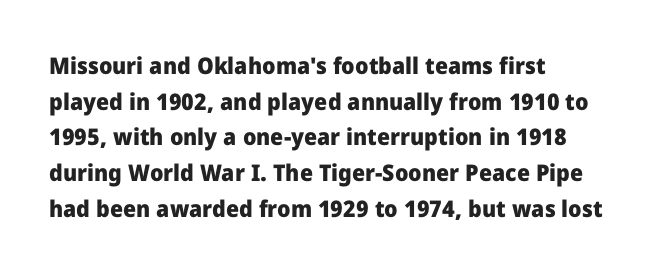
{"italic": "no", "bold": "yes", "underline": "no", "align": "left", "line_spacing": "normal", "line_spacing_ratio": 1.55, "letter_spacing": "normal", "letter_spacing_em": 0.0, "glyph_px": 23}
